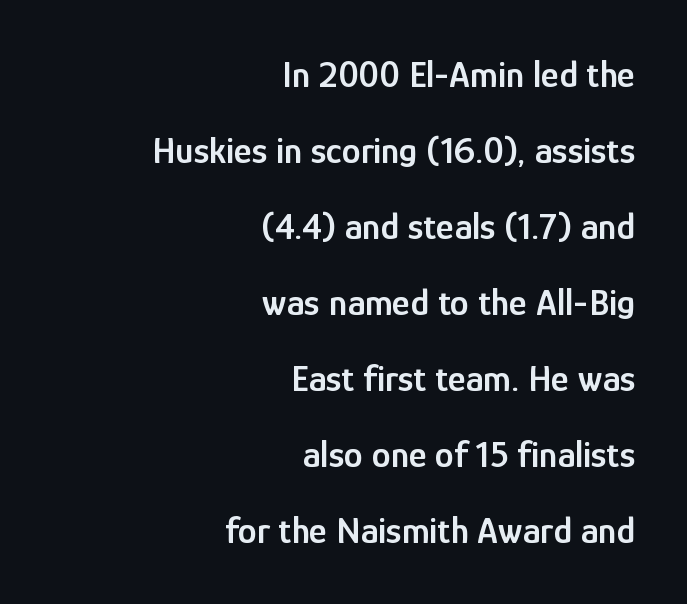
Letter spacing: default. The face used here is proportionally spaced, like ordinary book or web type. Weight check: semibold — heavier than regular, not quite bold. The type family on display is of the sans-serif kind.
